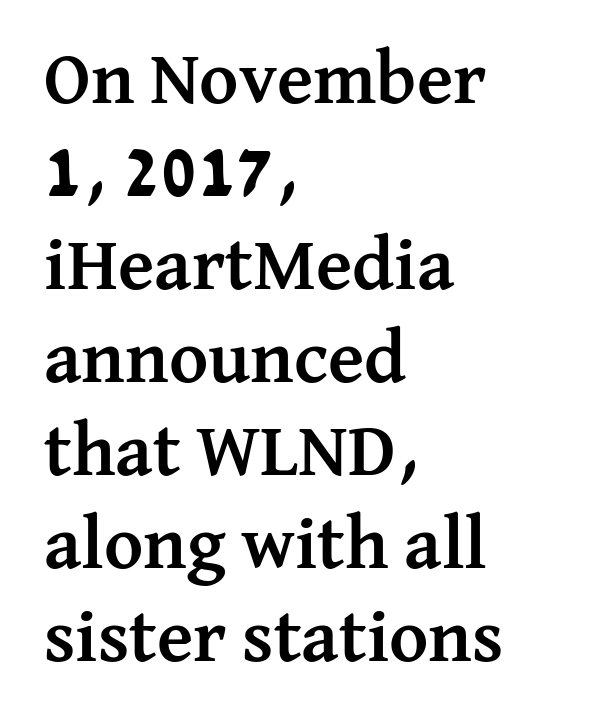
The image shows 75 px semibold serif type, upright; set left-aligned, line spacing 1.24x, normal letter spacing, not underlined; medium stroke contrast and a medium x-height.
